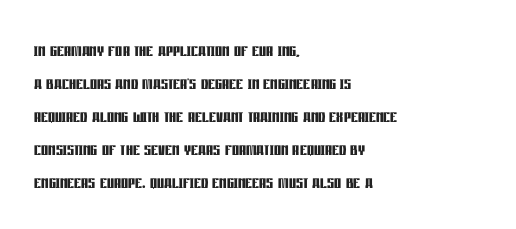
Q: Is the text bold? A: Yes.
Q: Is the text italic (slanted)? A: No, it is upright.
Q: Is the text underlined? A: No.
Q: How is the paragraph aligned? A: Left-aligned.
Q: Is the spacing between letters normal or unusually wide? A: Normal.
Q: Is the spacing between lines tight, normal or loose? A: Normal.
